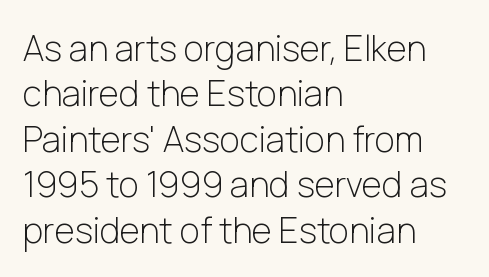
The cut favours lightness, reaching ordinary text weight at its darkest. The type is set solid horizontally, with unmodified tracking. You can tell from the bare stems that sans-serif type was used. Beneath every word, the page is bare. The letters advance in unequal steps, a hallmark of proportional type. Quick note: interline space is typical.
